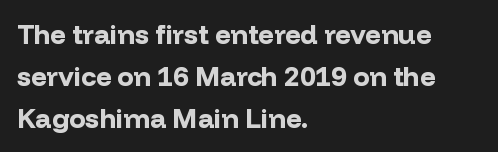
{"italic": "no", "bold": "yes", "underline": "no", "align": "left", "line_spacing": "normal", "line_spacing_ratio": 1.55, "letter_spacing": "normal", "letter_spacing_em": 0.0, "glyph_px": 27}
